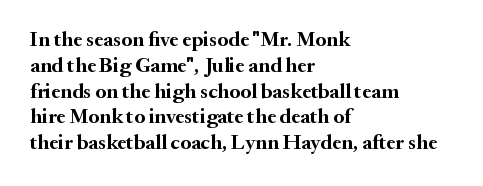
The image shows 21 px bold type, upright; set left-aligned, line spacing 1.23x, normal letter spacing, not underlined.
